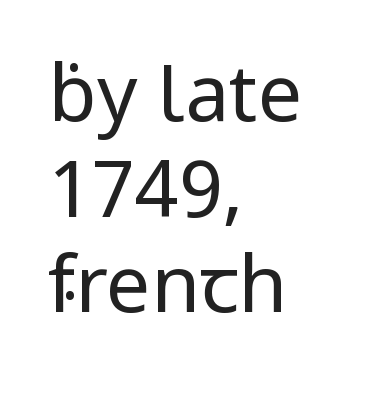
The image shows 79 px regular-weight sans-serif type, upright; set left-aligned, line spacing 1.21x, normal letter spacing, not underlined; low stroke contrast and a medium x-height.
